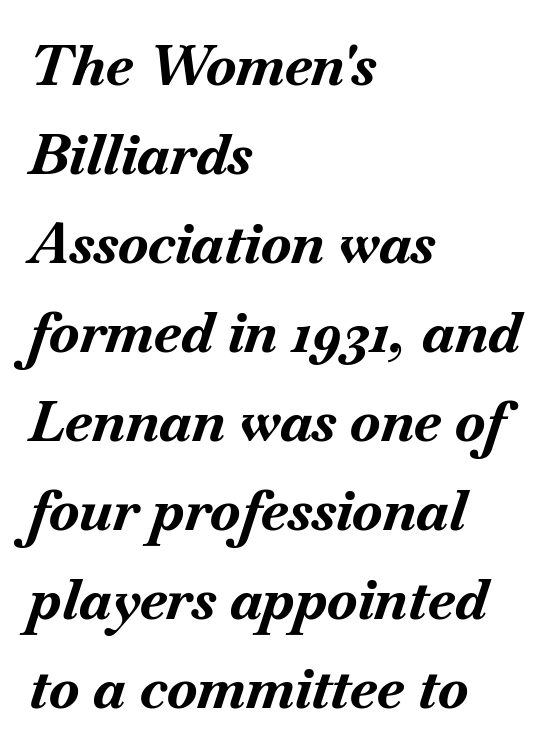
Leading matches the norm, producing a regular column. Do the characters align in a grid? No, the font is proportional. The letters sit at their default tracking, neither squeezed nor spread. The whole block is typeset with a tilt. Alignment: flush left. Decoration check: the copy has no underline.
